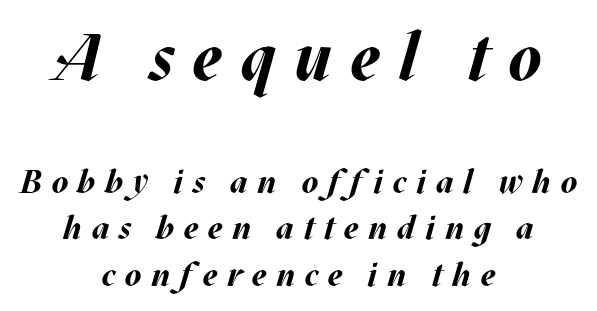
Q: Is the text bold? A: Yes.
Q: Is the text italic (slanted)? A: Yes, it leans right by about 17 degrees.
Q: Is the text underlined? A: No.
Q: How is the paragraph aligned? A: Centered.
Q: Is the spacing between letters normal or unusually wide? A: Unusually wide.
Q: Is the spacing between lines tight, normal or loose? A: Normal.
Q: Which block of text is set in a larger size, the first (top) or the second (bottom)? A: The first (top) one.
Q: Width (condensed, normal, or wide)? A: Normal.
Q: Stroke contrast? A: Medium.
Q: x-height? A: Large.
Q: Monospaced? A: No.
